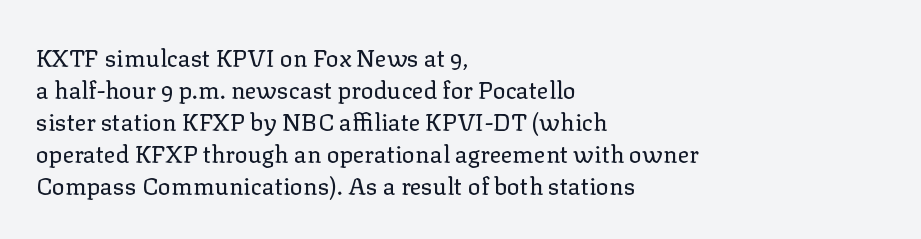
The image shows 24 px text type, upright; set left-aligned, normal line spacing (1.33x), normal letter spacing, not underlined.
